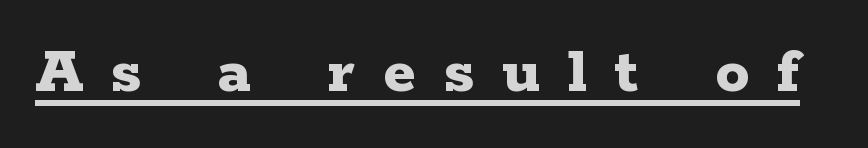
The letters are bold, with thick, heavy strokes. Does the type have serifs? Yes, each stem ends in a small foot. Looks like regular typesetting: each glyph gets only the width it needs. Each word looks stretched out because of the extra space between its letters. The specimen includes a rule beneath the text block's lines. The type sits square on the baseline with zero lean.
